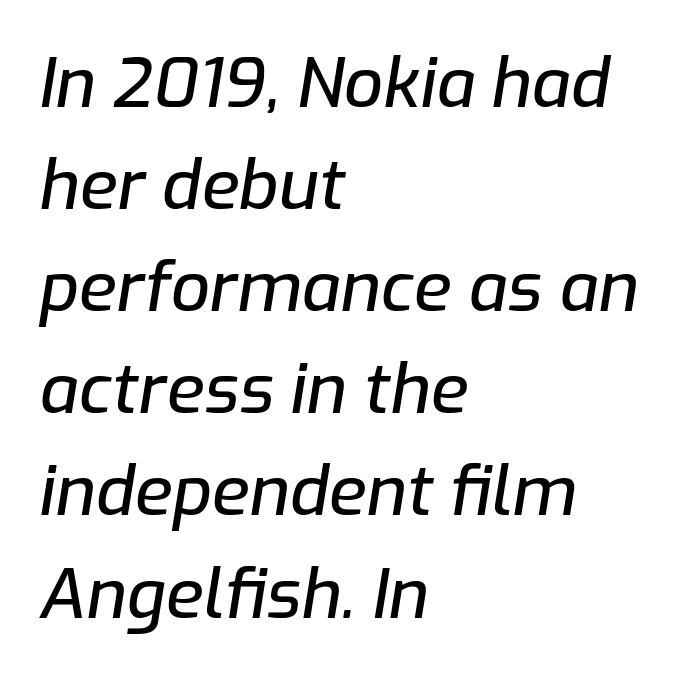
Short and long lines alike share a common starting point at left. Students, note that the glyphs here touch the page at normal intervals. If you drew a line through each stem, it would be angled. Only glyphs here, with clear space below each row. A typesetter would call this proportional, since set widths differ per character.
